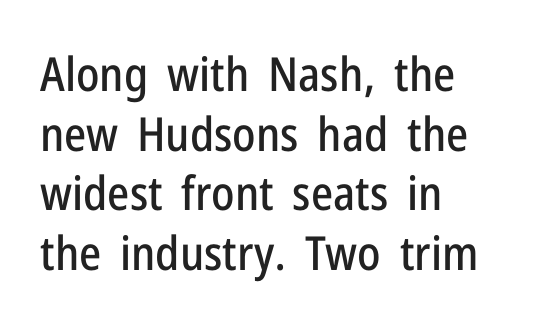
Every stem runs plumb, perpendicular to the baseline. Think of a printed novel: that variable character pitch is what you see here. A classic flush-left, rag-right setting is used for this passage. Default kerning and tracking; the words read as compact shapes.
